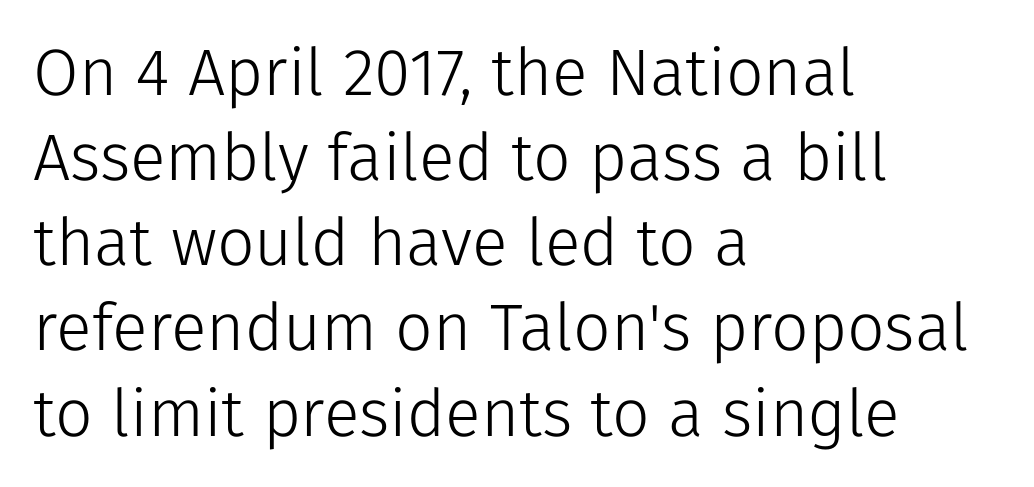
Q: Is the text bold? A: No.
Q: Is the text italic (slanted)? A: No, it is upright.
Q: Is the typeface a serif or a sans-serif typeface? A: Sans-serif.
Q: Is the text underlined? A: No.
Q: How is the paragraph aligned? A: Left-aligned.
Q: Is the spacing between letters normal or unusually wide? A: Normal.
Q: Is the spacing between lines tight, normal or loose? A: Normal.
Q: Width (condensed, normal, or wide)? A: Normal.
Q: Stroke contrast? A: Low.
Q: x-height? A: Medium.
Q: Monospaced? A: No.
